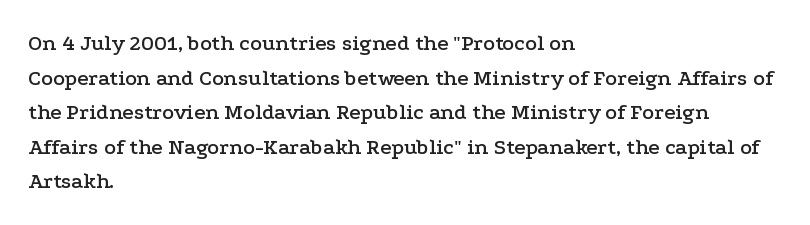
{"italic": "no", "underline": "no", "align": "left", "line_spacing": "normal", "line_spacing_ratio": 1.57, "letter_spacing": "normal", "letter_spacing_em": 0.0, "glyph_px": 22}
